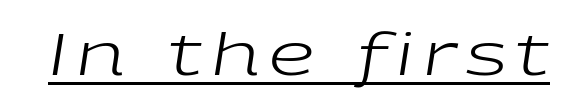
{"italic": "yes", "lean": "right", "slant_degrees": 9, "bold": "no", "weight": "regular", "width": "wide", "stroke_contrast": "low", "x_height": "medium", "monospaced": "no", "underline": "yes", "glyph_px": 58}
